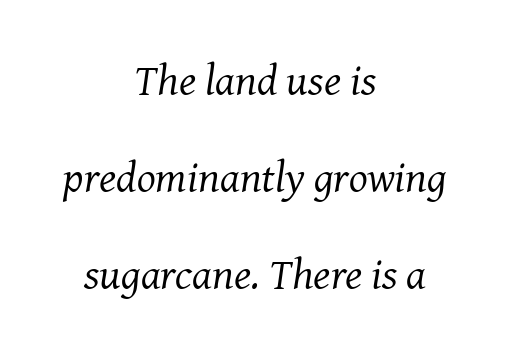
A typesetter would mark this as italic. Quick note: interline space is abundant. Clear beneath every line of the passage. Vertical stems look standard width or narrower in stroke.
